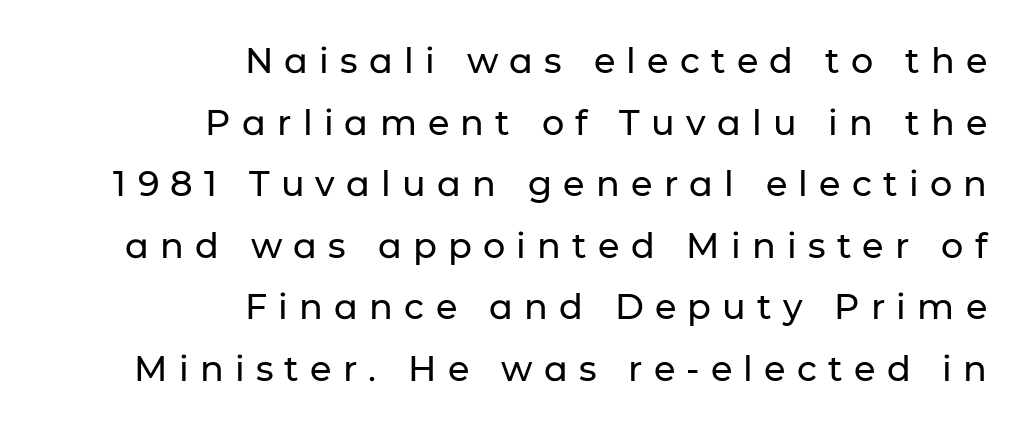
Q: Is the text italic (slanted)? A: No, it is upright.
Q: Is the typeface a serif or a sans-serif typeface? A: Sans-serif.
Q: Is the text underlined? A: No.
Q: How is the paragraph aligned? A: Right-aligned.
Q: Is the spacing between letters normal or unusually wide? A: Unusually wide.
Q: Width (condensed, normal, or wide)? A: Normal.
Q: Stroke contrast? A: Low.
Q: x-height? A: Medium.
Q: Monospaced? A: No.
